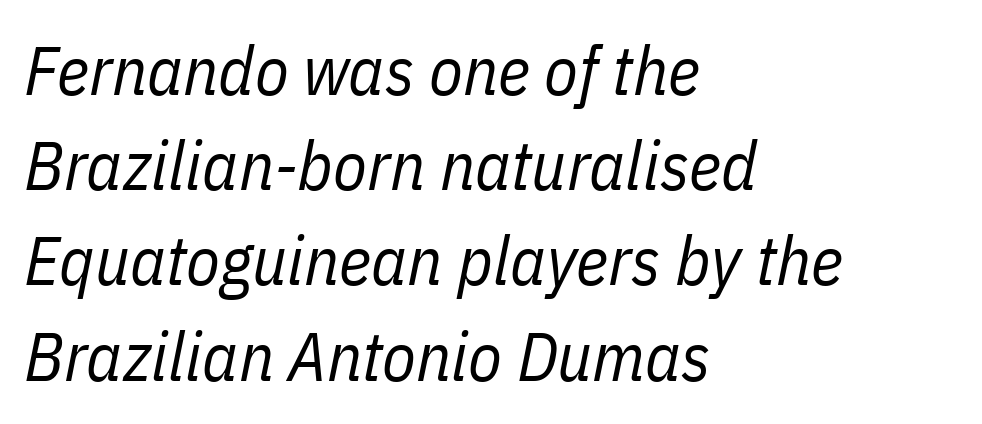
The image shows 69 px regular-weight, condensed type, italic (leaning right); set left-aligned, normal line spacing (1.38x), normal letter spacing, not underlined; low stroke contrast and a medium x-height.
